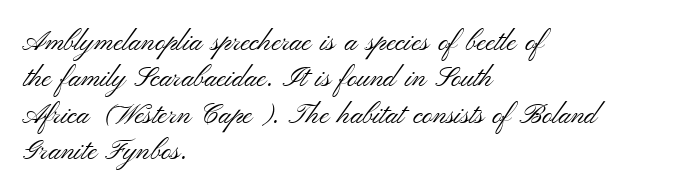
The image shows 28 px light, wide sans-serif type; set left-aligned, normal line spacing (1.3x), normal letter spacing, not underlined; medium stroke contrast and a small x-height.
